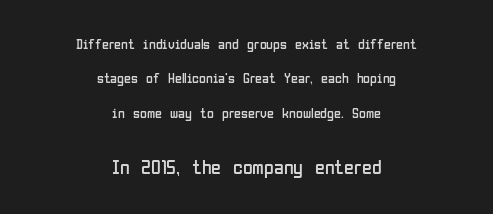
The image shows 20 px text type, upright; set centered, loose line spacing (2.46x), normal letter spacing, not underlined; the second (bottom) block is 1.43x larger.
